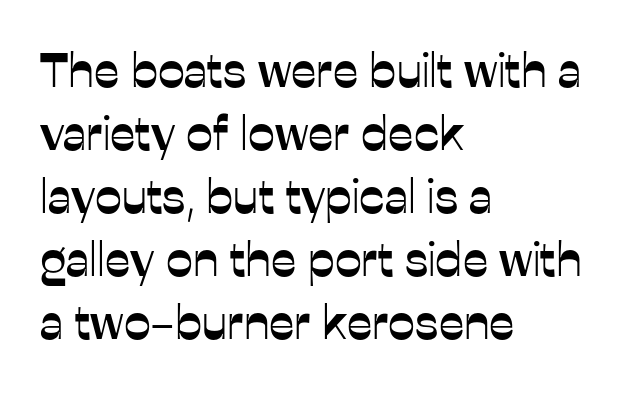
The font's upright variant was chosen for this text. This is sans-serif lettering, the kind often seen on screens and signage. The rendering uses a moderate line-height, typical for paragraphs. Reading down the block, your eye returns to a fixed left position each line. Unmarked baselines from the first word to the last.
